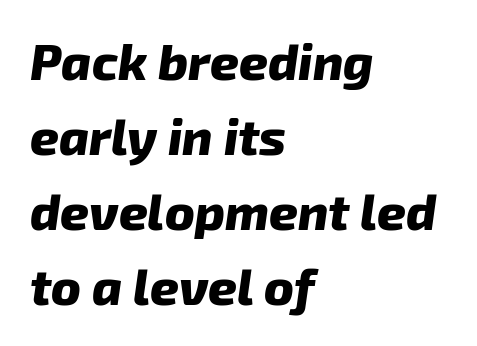
The zone under the glyphs is completely vacant. Does the leading feel generous? No, just average. Italic? Definitely — the glyphs are oblique. The font is running at its bold setting. The passage is arranged the way most books set body copy — flush left.
